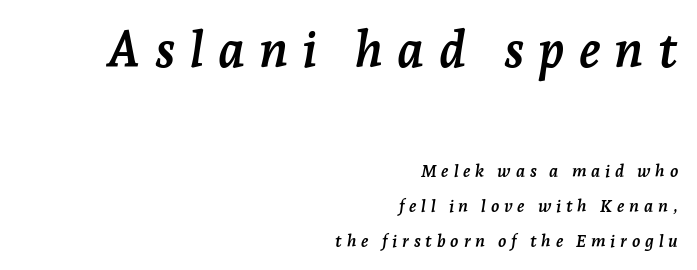
The lettering tilts uniformly, giving the passage an italic look. Block one is the big one; block two sits smaller underneath. Compared with typical paragraphs, the rows here are farther apart. Think of a printed novel: that variable character pitch is what you see here.
